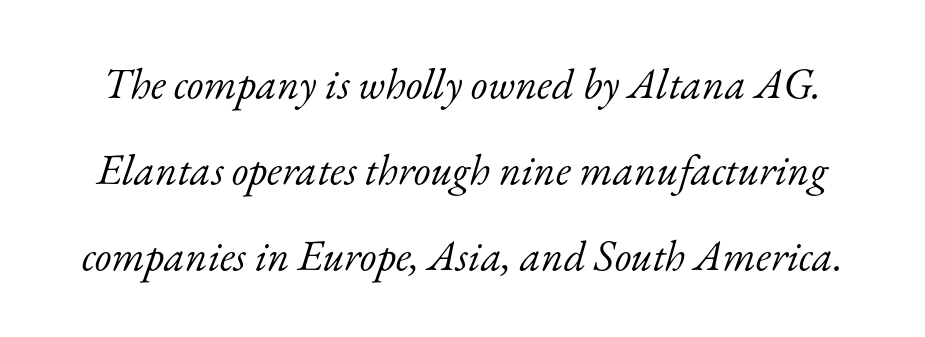
Q: Is the text bold? A: No.
Q: Is the text italic (slanted)? A: Yes, it leans right by about 17 degrees.
Q: Is the typeface a serif or a sans-serif typeface? A: Serif.
Q: Is the text underlined? A: No.
Q: Is the spacing between letters normal or unusually wide? A: Normal.
Q: Is the spacing between lines tight, normal or loose? A: Loose.
Q: Width (condensed, normal, or wide)? A: Normal.
Q: Stroke contrast? A: Low.
Q: x-height? A: Small.
Q: Monospaced? A: No.
